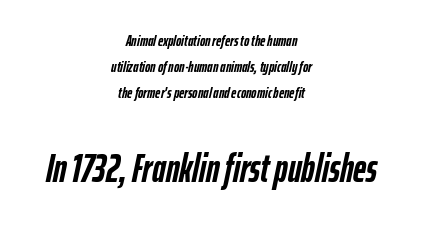
Layout note: lines centered. Anything drawn beneath the words? Only blank space. This block has exactly the height ordinary leading produces. The block sitting lower on the canvas is the one with enlarged characters.
